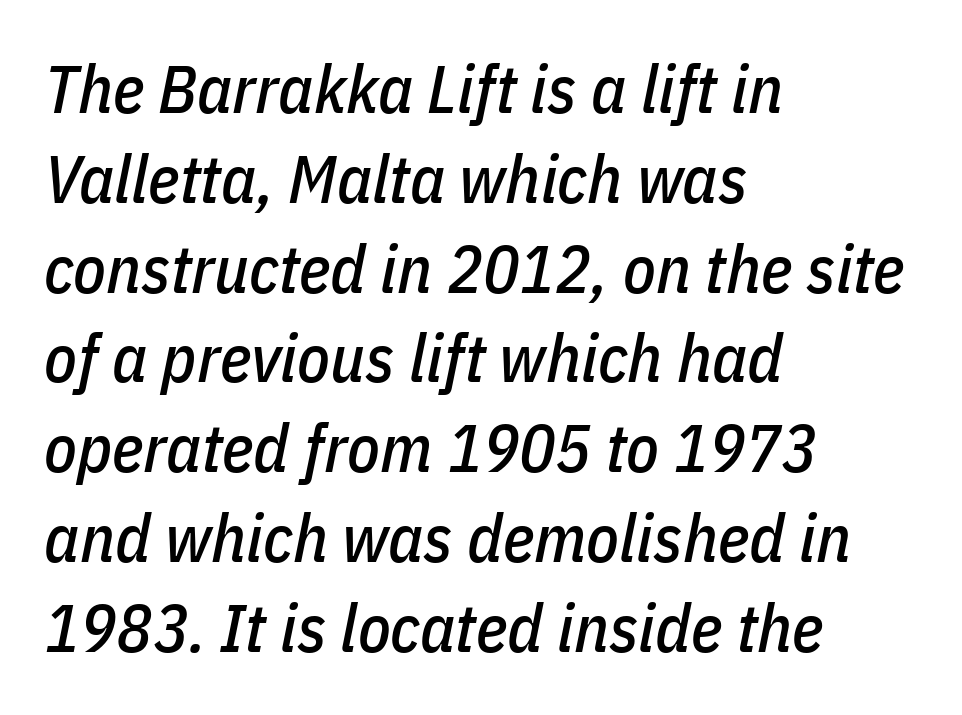
Normally led — the rows are evenly, conventionally spaced. Words float on clear page, feet unadorned. Does the lettering tilt? It does — this is italic. You could not count columns in this text — the font is proportionally spaced. Words appear dense and cohesive because spacing is normal.
